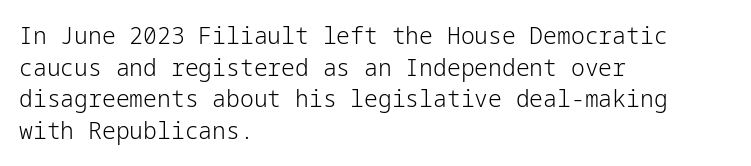
A roman cut, with each character standing at attention. Line spacing here is normal. The text block is weighted toward the left margin, trailing off unevenly rightward. Lines of text with bare space underneath. Nothing unusual about the tracking: characters are spaced as the font intends. A quiet, ordinary-to-light weight characterises the typeface.
